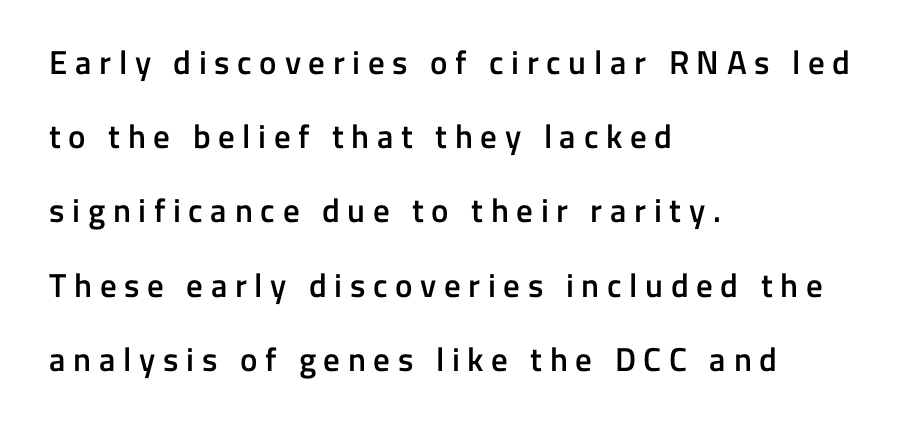
In terms of weight, the rendering is demibold, just under bold. Check under the words: just untouched page. Words appear elongated and porous because spacing is wide. The passage shown is typed in a proportional face where columns would drift.
